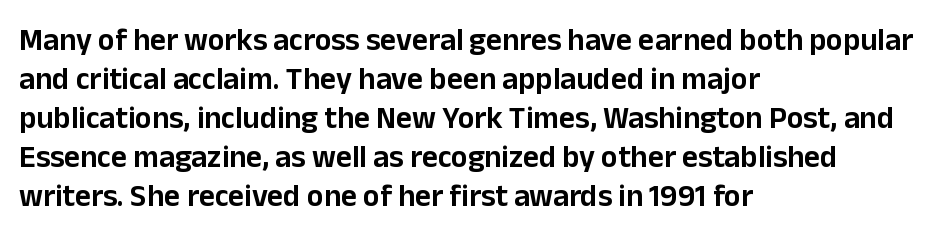
The image shows 31 px sans-serif type, upright; set left-aligned, normal line spacing (1.26x), normal letter spacing, not underlined; low stroke contrast and a medium x-height.
